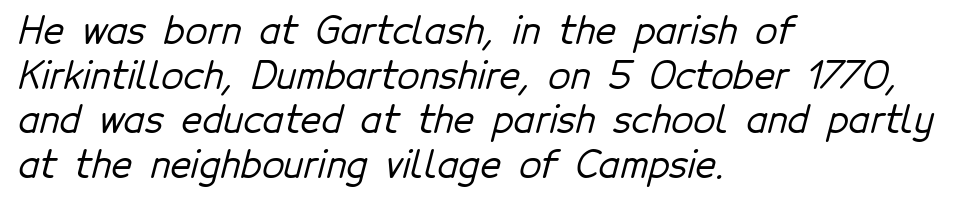
Q: Is the typeface a serif or a sans-serif typeface? A: Sans-serif.
Q: Is the text underlined? A: No.
Q: How is the paragraph aligned? A: Left-aligned.
Q: Is the spacing between letters normal or unusually wide? A: Normal.
Q: Width (condensed, normal, or wide)? A: Normal.
Q: Stroke contrast? A: Low.
Q: x-height? A: Medium.
Q: Monospaced? A: No.
